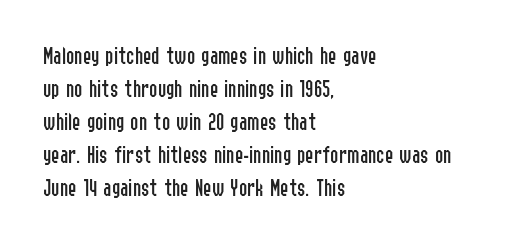
Q: Is the text bold? A: No.
Q: Is the text italic (slanted)? A: No, it is upright.
Q: Is the text underlined? A: No.
Q: How is the paragraph aligned? A: Left-aligned.
Q: Is the spacing between letters normal or unusually wide? A: Normal.
Q: Is the spacing between lines tight, normal or loose? A: Normal.
